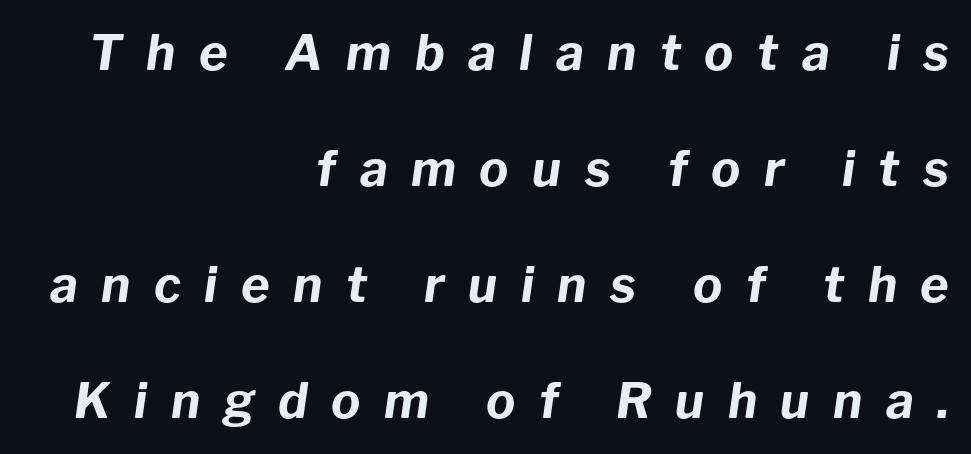
Q: Is the text bold? A: Yes.
Q: Is the text italic (slanted)? A: Yes, it leans right by about 8 degrees.
Q: Is the text underlined? A: No.
Q: How is the paragraph aligned? A: Right-aligned.
Q: Is the spacing between letters normal or unusually wide? A: Unusually wide.
Q: Is the spacing between lines tight, normal or loose? A: Loose.
Q: Width (condensed, normal, or wide)? A: Normal.
Q: Stroke contrast? A: Low.
Q: x-height? A: Medium.
Q: Monospaced? A: No.
